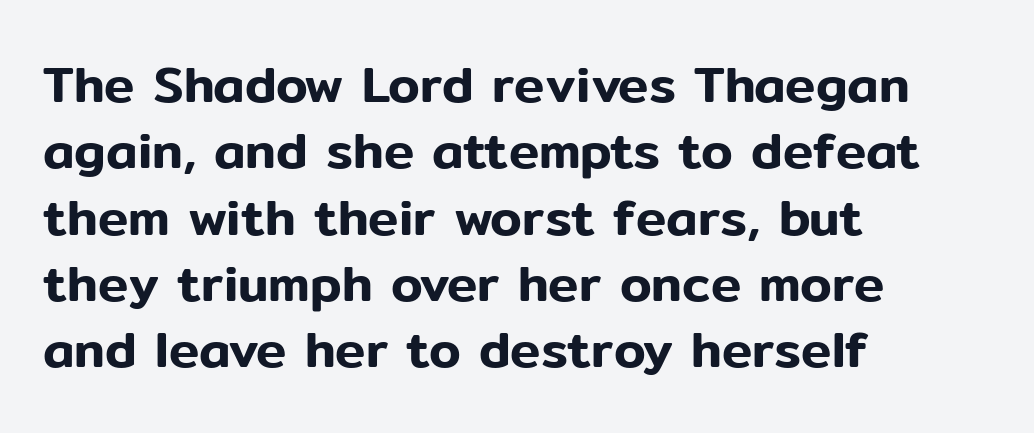
{"serif": "no", "italic": "no", "width": "normal", "stroke_contrast": "low", "x_height": "medium", "monospaced": "no", "underline": "no", "align": "left", "line_spacing": "normal", "line_spacing_ratio": 1.3, "letter_spacing": "normal", "letter_spacing_em": 0.0, "glyph_px": 51}
